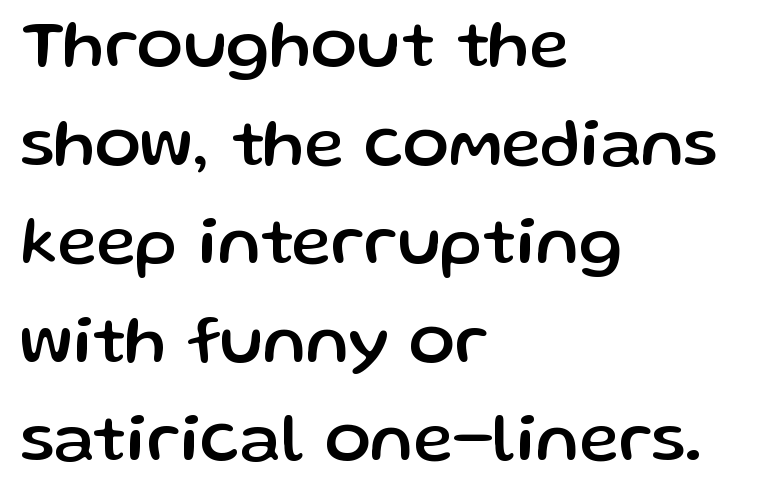
{"serif": "no", "italic": "no", "width": "normal", "stroke_contrast": "low", "x_height": "medium", "monospaced": "no", "underline": "no", "align": "left", "line_spacing": "normal", "line_spacing_ratio": 1.45, "letter_spacing": "normal", "letter_spacing_em": 0.0, "glyph_px": 68}
